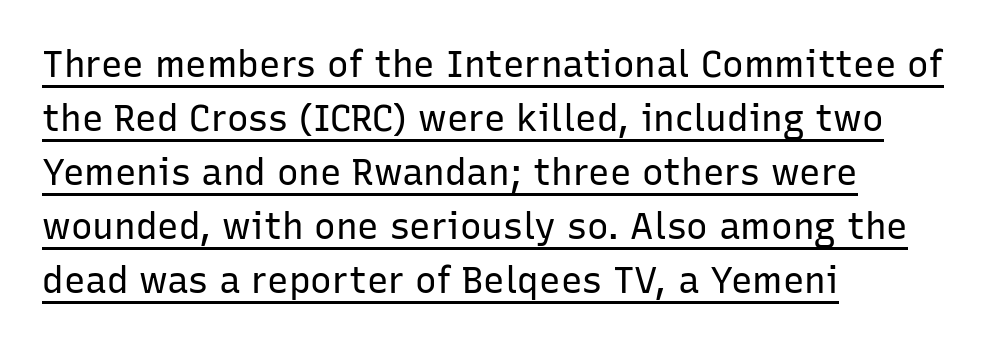
Q: Is the text bold? A: No.
Q: Is the text italic (slanted)? A: No, it is upright.
Q: Is the typeface a serif or a sans-serif typeface? A: Sans-serif.
Q: Is the text underlined? A: Yes.
Q: How is the paragraph aligned? A: Left-aligned.
Q: Is the spacing between letters normal or unusually wide? A: Normal.
Q: Is the spacing between lines tight, normal or loose? A: Normal.
Q: Width (condensed, normal, or wide)? A: Normal.
Q: Stroke contrast? A: Low.
Q: x-height? A: Medium.
Q: Monospaced? A: No.
